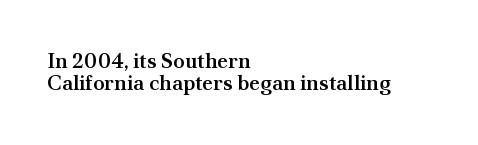
The image shows 21 px text type, upright; set left-aligned, tight line spacing (1.05x), normal letter spacing, not underlined.
